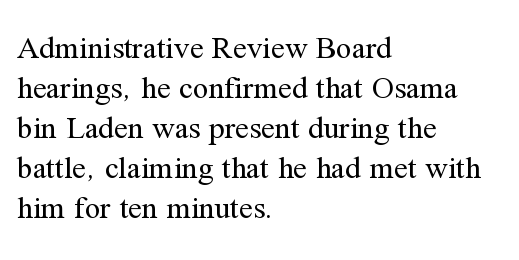
The image shows 31 px regular-weight serif type, upright; set left-aligned, normal line spacing (1.29x), normal letter spacing, not underlined; medium stroke contrast and a medium x-height.
